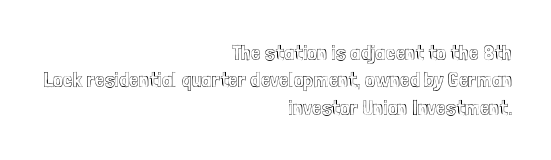
Designer's note — italics off, roman on. The letters sit at their default tracking, neither squeezed nor spread. Casual observation: everything's shoved over to the right. Vertically, the passage feels balanced, rows spaced as you'd expect.
